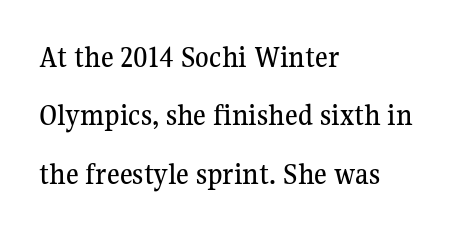
{"serif": "yes", "italic": "no", "width": "normal", "stroke_contrast": "medium", "x_height": "medium", "monospaced": "no", "underline": "no", "align": "left", "line_spacing_ratio": 1.88, "letter_spacing": "normal", "letter_spacing_em": 0.0, "glyph_px": 31}
